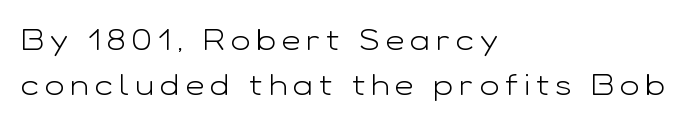
Q: Is the text bold? A: No.
Q: Is the text italic (slanted)? A: No, it is upright.
Q: Is the typeface a serif or a sans-serif typeface? A: Sans-serif.
Q: Is the text underlined? A: No.
Q: How is the paragraph aligned? A: Left-aligned.
Q: Is the spacing between letters normal or unusually wide? A: Unusually wide.
Q: Is the spacing between lines tight, normal or loose? A: Normal.
Q: Width (condensed, normal, or wide)? A: Wide.
Q: Stroke contrast? A: Low.
Q: x-height? A: Medium.
Q: Monospaced? A: No.
